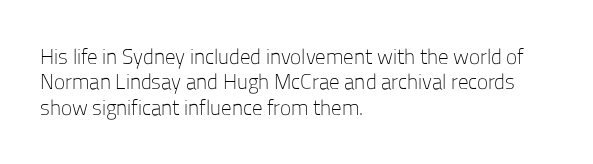
A bare baseline throughout the passage. Line beginnings align vertically; line endings do not. This sample uses plain, unmodified letter spacing. Posture: straight, roman, zero tilt. Is this a heavy cut? Hardly; it is regular or lighter.
